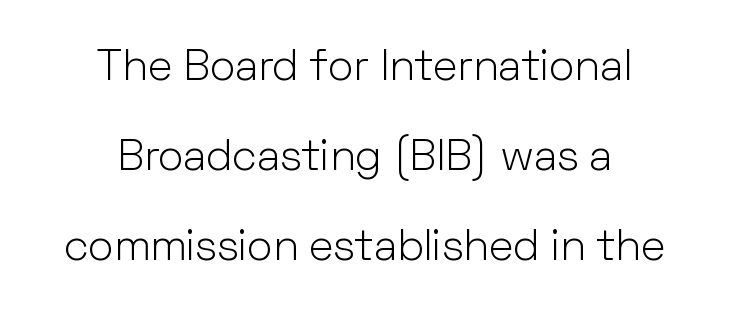
Q: Is the text bold? A: No.
Q: Is the text italic (slanted)? A: No, it is upright.
Q: Is the typeface a serif or a sans-serif typeface? A: Sans-serif.
Q: Is the text underlined? A: No.
Q: How is the paragraph aligned? A: Centered.
Q: Is the spacing between letters normal or unusually wide? A: Normal.
Q: Is the spacing between lines tight, normal or loose? A: Loose.
Q: Width (condensed, normal, or wide)? A: Normal.
Q: Stroke contrast? A: Low.
Q: x-height? A: Medium.
Q: Monospaced? A: No.
